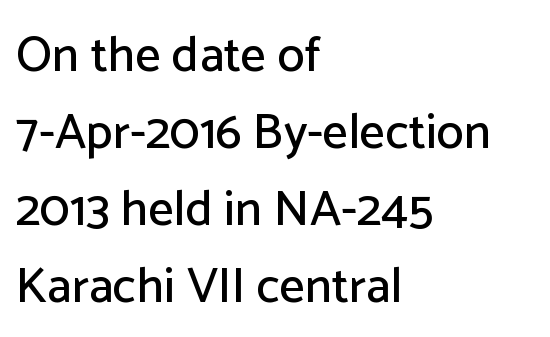
Q: Is the text italic (slanted)? A: No, it is upright.
Q: Is the typeface a serif or a sans-serif typeface? A: Sans-serif.
Q: Is the text underlined? A: No.
Q: How is the paragraph aligned? A: Left-aligned.
Q: Is the spacing between letters normal or unusually wide? A: Normal.
Q: Is the spacing between lines tight, normal or loose? A: Normal.
Q: Width (condensed, normal, or wide)? A: Normal.
Q: Stroke contrast? A: Low.
Q: x-height? A: Medium.
Q: Monospaced? A: No.
